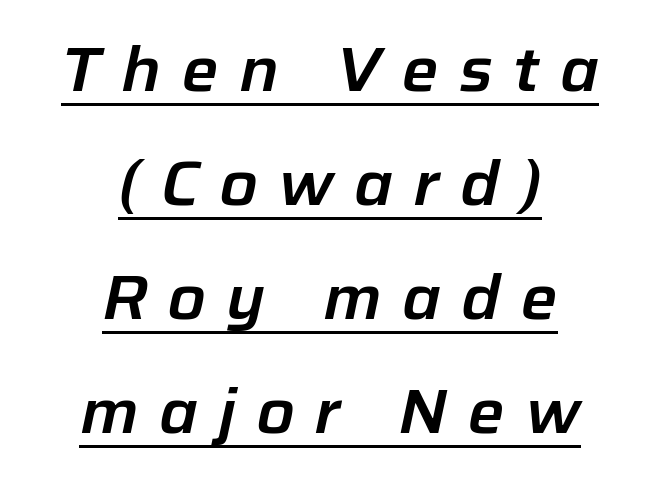
The image shows 62 px text type, italic (leaning right); set centered, line spacing 1.84x, unusually wide letter spacing (+0.33 em), underlined; low stroke contrast and a medium x-height.
